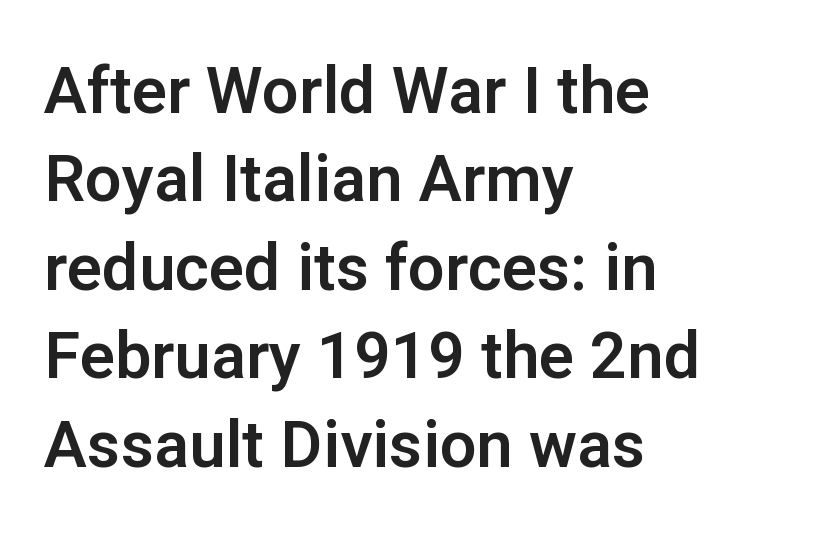
{"serif": "no", "italic": "no", "width": "normal", "stroke_contrast": "low", "x_height": "medium", "monospaced": "no", "underline": "no", "align": "left", "line_spacing": "normal", "line_spacing_ratio": 1.36, "letter_spacing": "normal", "letter_spacing_em": 0.0, "glyph_px": 65}
